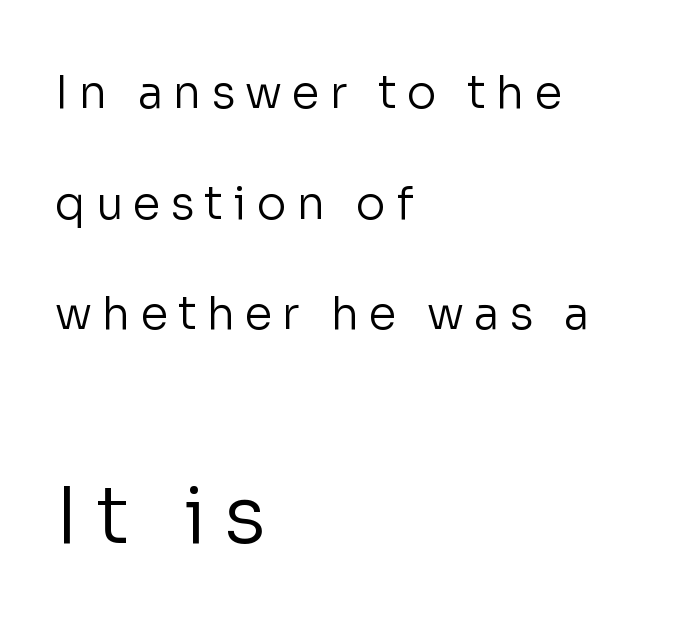
{"serif": "no", "italic": "no", "bold": "no", "weight": "regular", "width": "normal", "stroke_contrast": "low", "x_height": "medium", "monospaced": "no", "underline": "no", "align": "left", "line_spacing": "loose", "line_spacing_ratio": 2.46, "letter_spacing": "wide", "letter_spacing_em": 0.22, "larger_block": "second", "size_ratio": 1.76, "glyph_px": 79}
